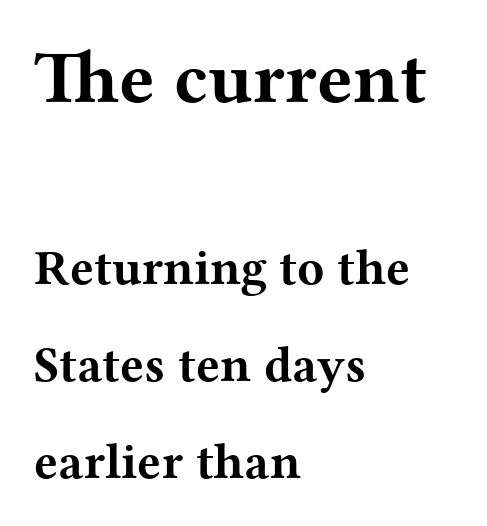
Loosely led — the rows are spread out. Do the characters align in a grid? No, the font is proportional. Plain, unruled lines of type. Regarding serifs, this sample has them. No italicization has been applied; the sample stays upright. Look at the glyph heights: the upper group is clearly the bigger setting.
